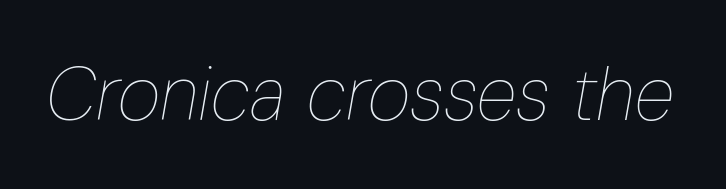
The image shows 74 px thin, condensed type, italic (leaning right); set normal letter spacing, not underlined; low stroke contrast and a medium x-height.
